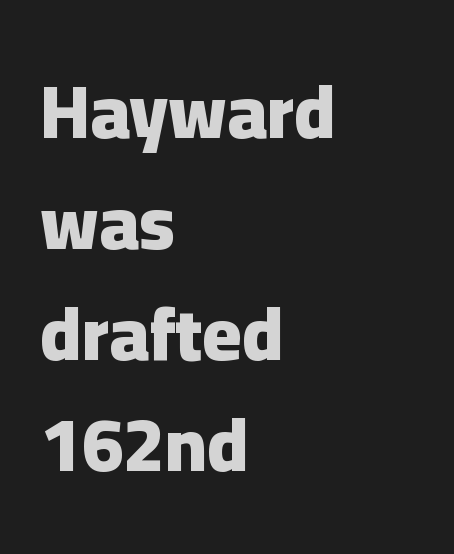
Q: Is the text bold? A: Yes.
Q: Is the text italic (slanted)? A: No, it is upright.
Q: Is the typeface a serif or a sans-serif typeface? A: Sans-serif.
Q: Is the text underlined? A: No.
Q: How is the paragraph aligned? A: Left-aligned.
Q: Is the spacing between letters normal or unusually wide? A: Normal.
Q: Is the spacing between lines tight, normal or loose? A: Normal.
Q: Width (condensed, normal, or wide)? A: Normal.
Q: Stroke contrast? A: Low.
Q: x-height? A: Medium.
Q: Monospaced? A: No.
